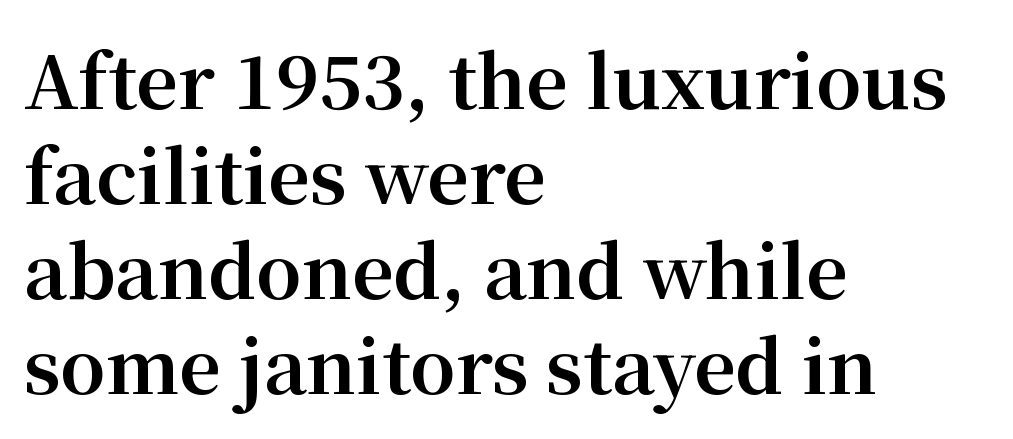
Q: Is the text bold? A: Yes.
Q: Is the text italic (slanted)? A: No, it is upright.
Q: Is the typeface a serif or a sans-serif typeface? A: Serif.
Q: Is the text underlined? A: No.
Q: How is the paragraph aligned? A: Left-aligned.
Q: Is the spacing between letters normal or unusually wide? A: Normal.
Q: Is the spacing between lines tight, normal or loose? A: Normal.
Q: Width (condensed, normal, or wide)? A: Normal.
Q: Stroke contrast? A: Medium.
Q: x-height? A: Medium.
Q: Monospaced? A: No.
